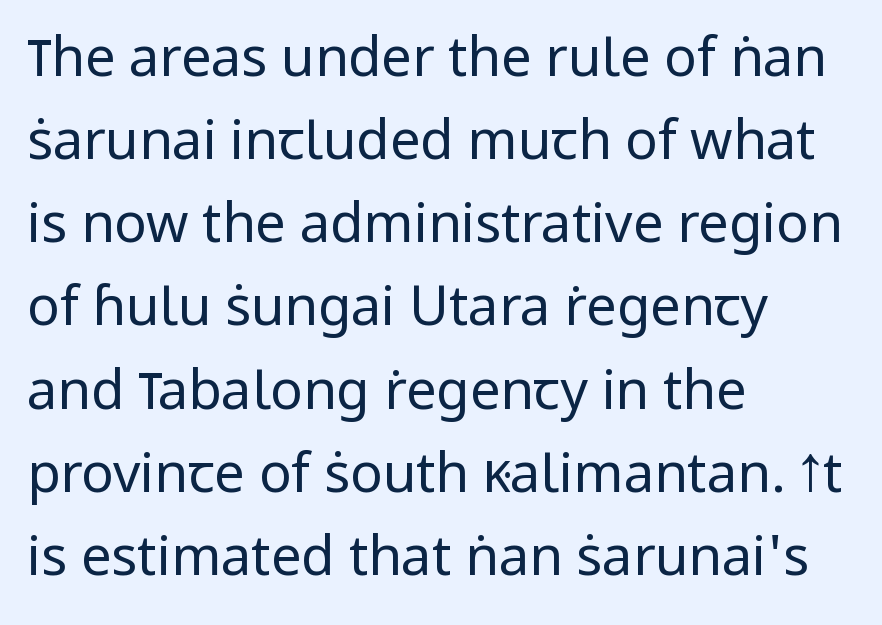
Left-aligned paragraph, ragged on the right. The line texture is even and compact thanks to regular tracking. Whoever set this chose a conventional vertical rhythm. Glance below the letters and you will spot only blank space. You could not count columns in this text — the font is proportionally spaced.
